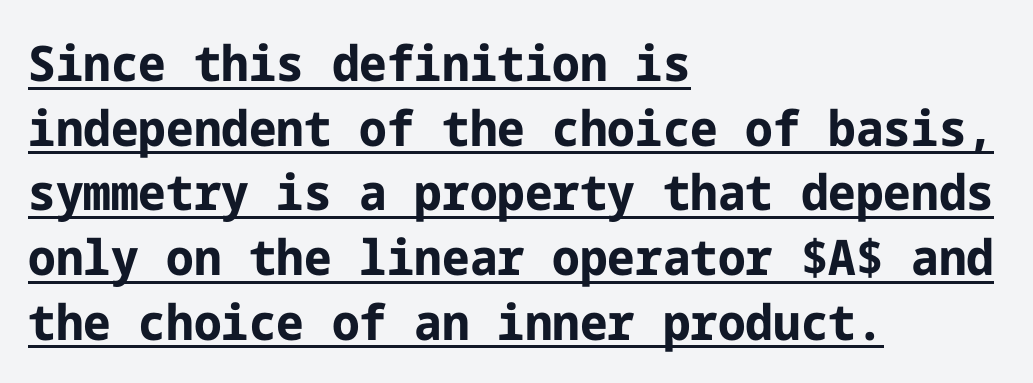
Has an underline been added? It has. Characters follow at the spacing the type designer built in. The rendering shows plain stroke endings on the letterforms — a sans-serif design. Summary of vertical rhythm: regular, with standard interline spacing. Look at the stroke-to-counter ratio: heavy, a bold. Horizontally, the lines are justified to the leading edge only.
